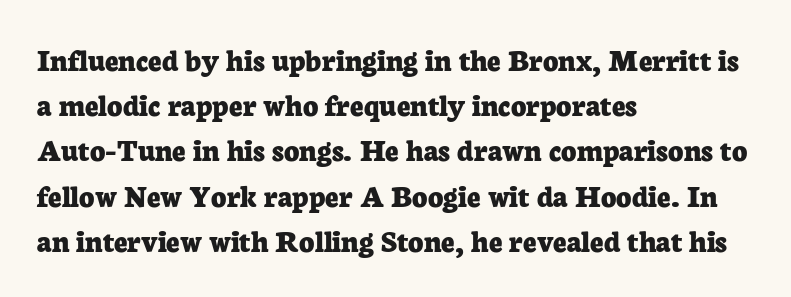
The image shows 33 px bold serif type, upright; set left-aligned, normal line spacing (1.37x), normal letter spacing, not underlined; low stroke contrast and a medium x-height.
